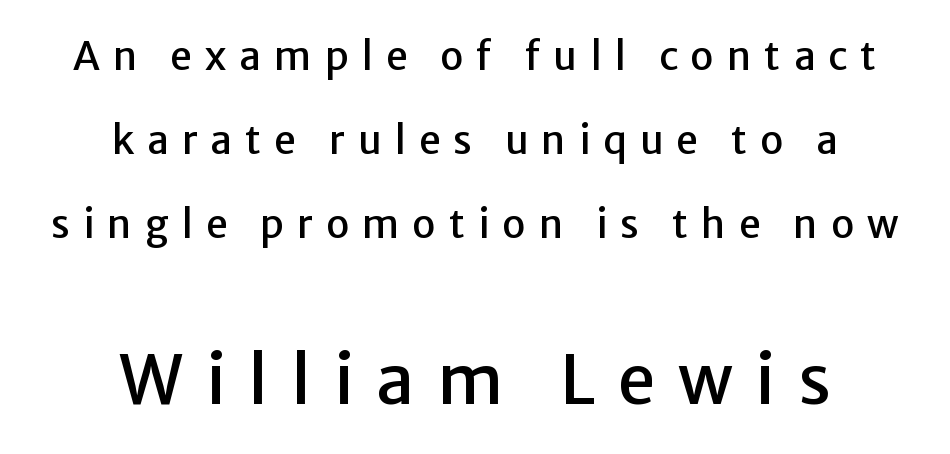
Airy leading. The passage is arranged like a title page — every line centered. The lettering stays uniformly vertical, giving the passage a roman look. These lines have a slow, spaced-out rhythm from letter to letter. Spacing verdict: proportional, widths tailored to each character.
